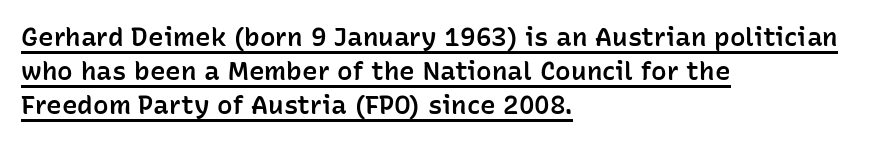
{"italic": "no", "bold": "semi", "underline": "yes", "align": "left", "line_spacing": "normal", "line_spacing_ratio": 1.3, "letter_spacing": "normal", "letter_spacing_em": 0.0, "glyph_px": 26}
